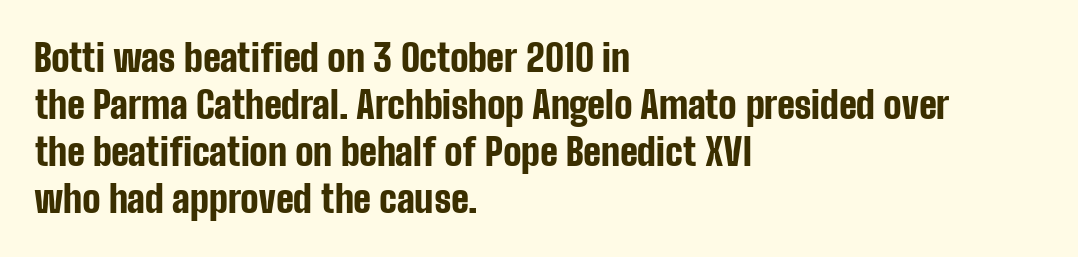
Q: Is the text bold? A: Yes.
Q: Is the text italic (slanted)? A: No, it is upright.
Q: Is the typeface a serif or a sans-serif typeface? A: Sans-serif.
Q: Is the text underlined? A: No.
Q: How is the paragraph aligned? A: Left-aligned.
Q: Is the spacing between letters normal or unusually wide? A: Normal.
Q: Width (condensed, normal, or wide)? A: Condensed.
Q: Stroke contrast? A: Low.
Q: x-height? A: Medium.
Q: Monospaced? A: No.
